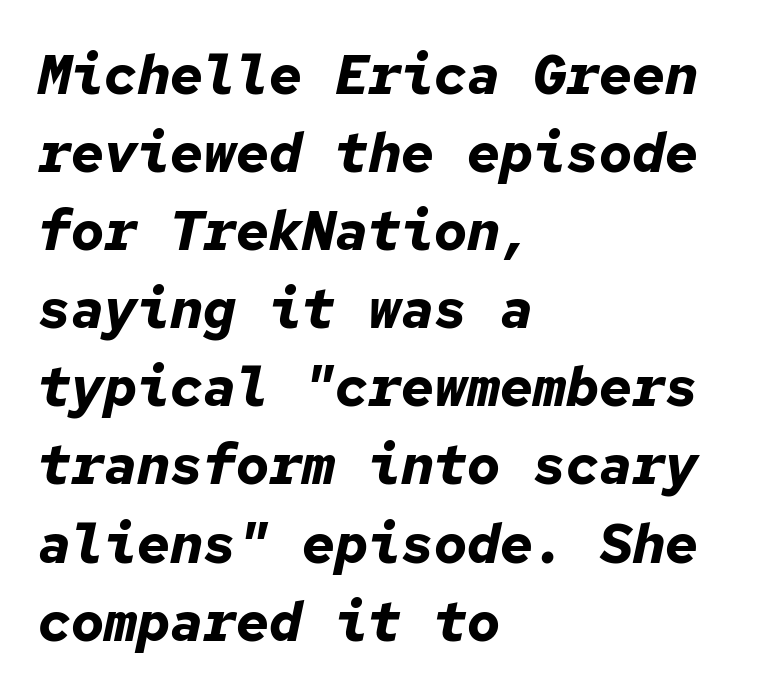
Q: Is the text bold? A: Yes.
Q: Is the text italic (slanted)? A: Yes, it leans right by about 12 degrees.
Q: Is the text underlined? A: No.
Q: How is the paragraph aligned? A: Left-aligned.
Q: Is the spacing between letters normal or unusually wide? A: Normal.
Q: Is the spacing between lines tight, normal or loose? A: Normal.
Q: Width (condensed, normal, or wide)? A: Normal.
Q: Stroke contrast? A: Low.
Q: x-height? A: Medium.
Q: Monospaced? A: Yes.
